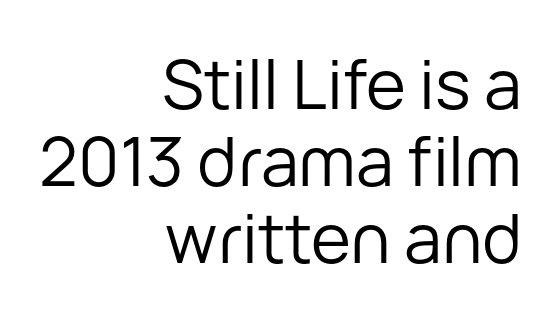
{"serif": "no", "italic": "no", "bold": "no", "weight": "regular", "width": "normal", "stroke_contrast": "low", "x_height": "medium", "monospaced": "no", "underline": "no", "align": "right", "line_spacing": "tight", "line_spacing_ratio": 1.13, "letter_spacing": "normal", "letter_spacing_em": 0.0, "glyph_px": 68}
